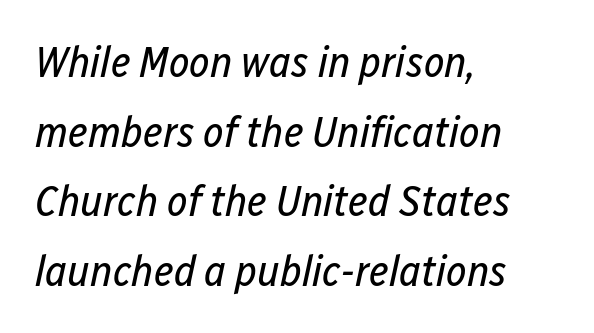
The image shows 44 px regular-weight, condensed type, italic (leaning right); set left-aligned, normal line spacing (1.58x), normal letter spacing, not underlined; low stroke contrast and a medium x-height.
